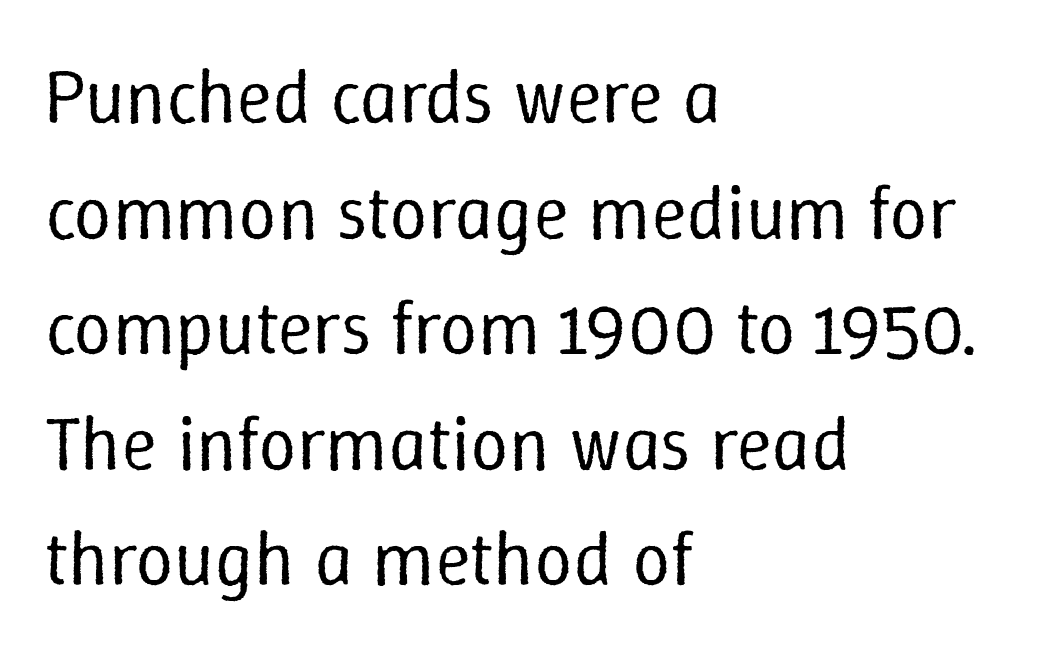
{"italic": "no", "bold": "no", "weight": "regular", "width": "normal", "stroke_contrast": "low", "x_height": "medium", "monospaced": "no", "underline": "no", "align": "left", "line_spacing": "normal", "line_spacing_ratio": 1.52, "letter_spacing": "normal", "letter_spacing_em": 0.0, "glyph_px": 76}
